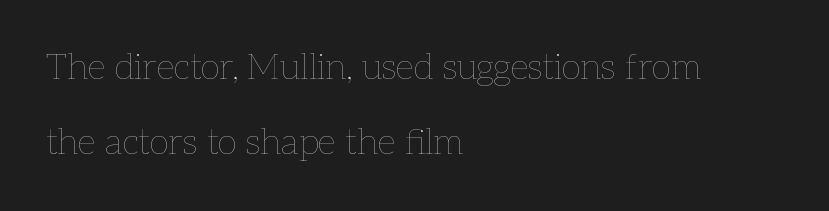
Does the lettering tilt? It doesn't — this is upright. No extra tracking has been applied to these lines. Regarding leading, the lines here are spaced well apart. Leftover space on each line is placed entirely after the last word.
